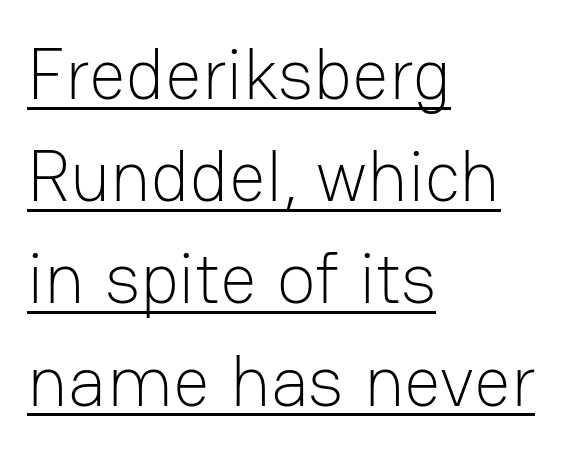
The image shows 72 px light sans-serif type, upright; set left-aligned, normal line spacing (1.42x), normal letter spacing, underlined; low stroke contrast and a medium x-height.
